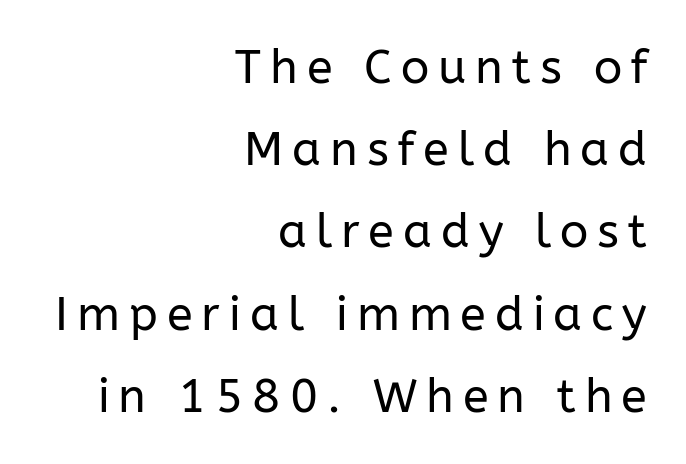
Heft: none added — not bold. No italicization has been applied; the sample stays upright. The letters carry no serifs — their stems end cleanly without finishing strokes. You could not count columns in this text — the font is proportionally spaced. A bare baseline throughout the passage.
